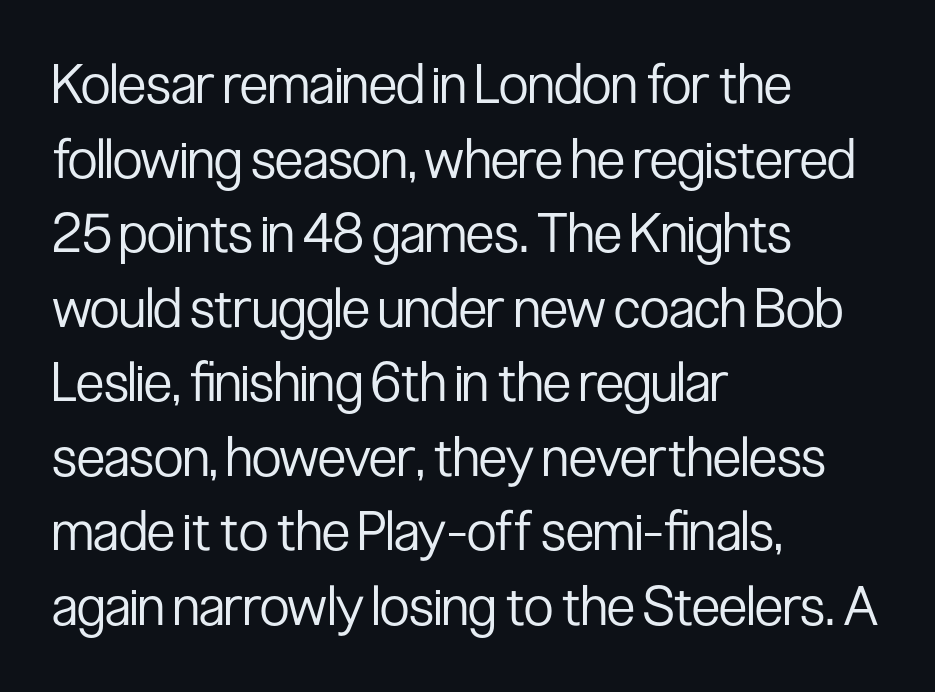
The passage shown is typed in a proportional face where columns would drift. No word sits above an underline. Designer's note — italics off, roman on. The rows are spaced the way most documents space them. Where is the straight margin? On the left.
